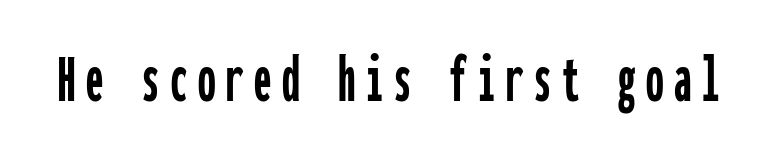
Q: Is the text italic (slanted)? A: No, it is upright.
Q: Is the typeface a serif or a sans-serif typeface? A: Sans-serif.
Q: Is the text underlined? A: No.
Q: Width (condensed, normal, or wide)? A: Condensed.
Q: Stroke contrast? A: Low.
Q: x-height? A: Medium.
Q: Monospaced? A: Yes.
